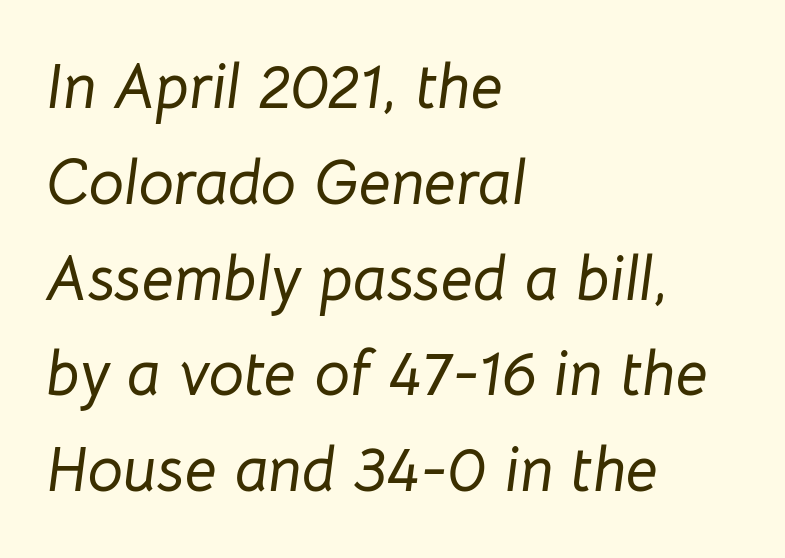
Q: Is the text italic (slanted)? A: Yes, it leans right by about 8 degrees.
Q: Is the text underlined? A: No.
Q: How is the paragraph aligned? A: Left-aligned.
Q: Is the spacing between letters normal or unusually wide? A: Normal.
Q: Is the spacing between lines tight, normal or loose? A: Normal.
Q: Width (condensed, normal, or wide)? A: Normal.
Q: Stroke contrast? A: Low.
Q: x-height? A: Medium.
Q: Monospaced? A: No.
